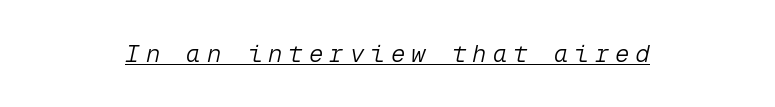
The image shows 24 px text type, italic (leaning right); set centered, unusually wide letter spacing (+0.25 em), underlined.
